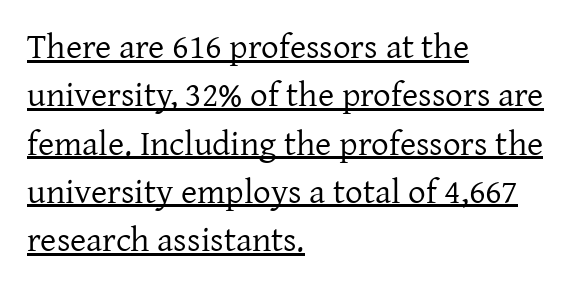
The image shows 35 px regular-weight serif type, upright; set left-aligned, normal line spacing (1.38x), normal letter spacing, underlined; low stroke contrast and a medium x-height.
